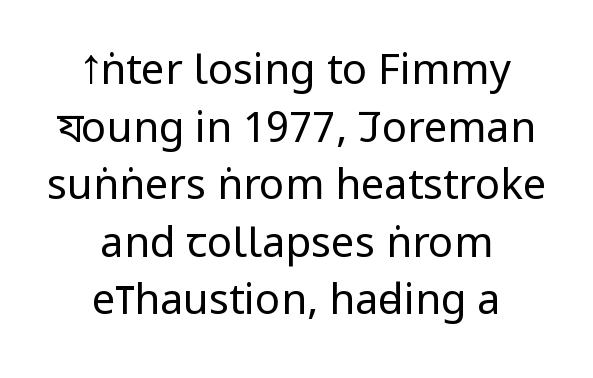
The image shows 42 px regular-weight, condensed sans-serif type, upright; set centered, normal line spacing (1.37x), normal letter spacing, not underlined; low stroke contrast and a large x-height.
